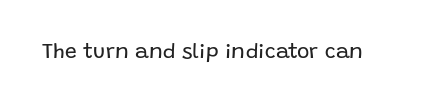
{"italic": "no", "bold": "no", "underline": "no", "letter_spacing": "normal", "letter_spacing_em": 0.0, "glyph_px": 21}
